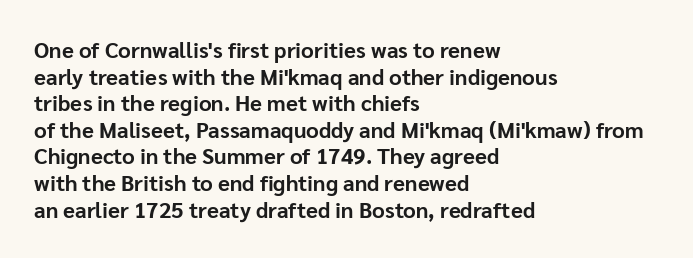
{"italic": "no", "bold": "yes", "underline": "no", "align": "left", "line_spacing_ratio": 1.21, "letter_spacing": "normal", "letter_spacing_em": 0.0, "glyph_px": 22}
